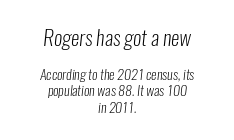
Q: Is the text bold? A: No.
Q: Is the text underlined? A: No.
Q: How is the paragraph aligned? A: Centered.
Q: Is the spacing between letters normal or unusually wide? A: Normal.
Q: Which block of text is set in a larger size, the first (top) or the second (bottom)? A: The first (top) one.
